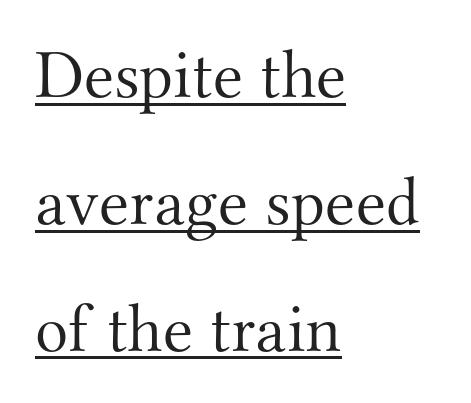
Each line of the rendering has a horizontal stroke beneath the glyphs. Typographically, this falls in the serif category. A light-to-regular cut is what we see here. Which margin do the lines hug? The left one — the right edge is uneven.
